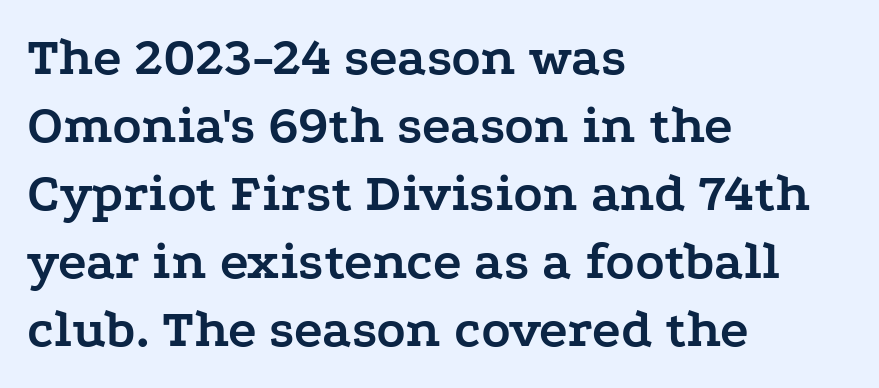
Q: Is the text bold? A: Yes.
Q: Is the text italic (slanted)? A: No, it is upright.
Q: Is the typeface a serif or a sans-serif typeface? A: Serif.
Q: Is the text underlined? A: No.
Q: How is the paragraph aligned? A: Left-aligned.
Q: Is the spacing between letters normal or unusually wide? A: Normal.
Q: Is the spacing between lines tight, normal or loose? A: Normal.
Q: Width (condensed, normal, or wide)? A: Wide.
Q: Stroke contrast? A: Low.
Q: x-height? A: Medium.
Q: Monospaced? A: No.
